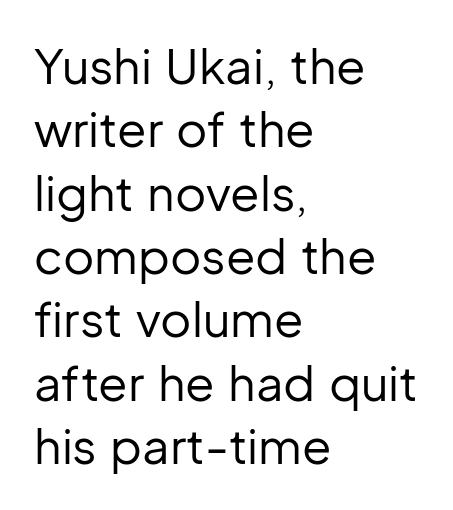
Each word holds together tightly as a unit, with standard inter-letter gaps. How would I describe the line gaps? Plain and ordinary. Typeset ragged right — the left edge is the straight one. The font's upright variant was chosen for this text.
